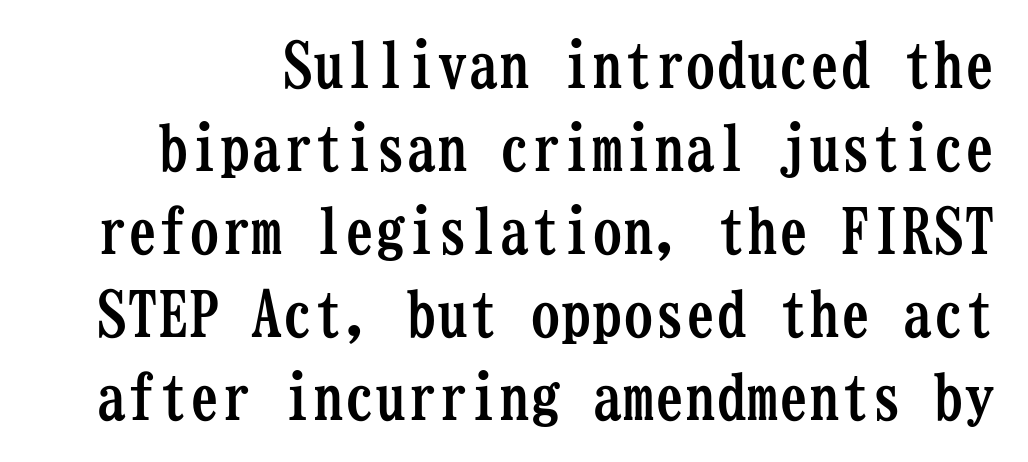
{"serif": "yes", "italic": "no", "bold": "yes", "weight": "semibold", "width": "condensed", "stroke_contrast": "low", "x_height": "medium", "monospaced": "yes", "underline": "no", "line_spacing": "normal", "line_spacing_ratio": 1.34, "letter_spacing": "normal", "letter_spacing_em": 0.0, "glyph_px": 62}
